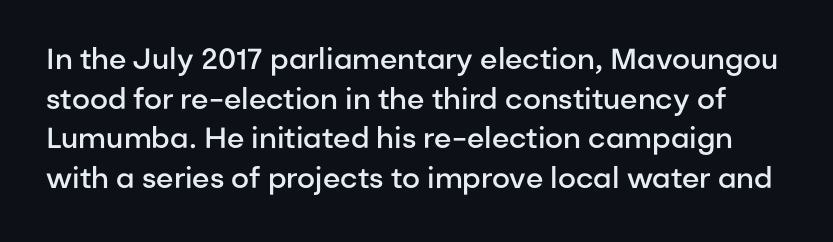
Q: Is the text bold? A: Semi-bold.
Q: Is the text italic (slanted)? A: No, it is upright.
Q: Is the typeface a serif or a sans-serif typeface? A: Sans-serif.
Q: Is the text underlined? A: No.
Q: Is the spacing between letters normal or unusually wide? A: Normal.
Q: Is the spacing between lines tight, normal or loose? A: Normal.
Q: Width (condensed, normal, or wide)? A: Normal.
Q: Stroke contrast? A: Low.
Q: x-height? A: Medium.
Q: Monospaced? A: No.
